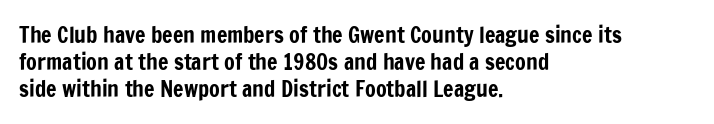
Is the block centered? No — it sits flush against the left margin. Beneath every word, the page is bare. What stands out about the letter spacing? Nothing — it is the standard amount. The lettering stays uniformly vertical, giving the passage a roman look.
